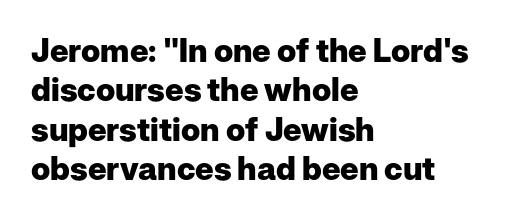
The image shows 32 px heavy sans-serif type, upright; set left-aligned, line spacing 1.23x, normal letter spacing, not underlined; low stroke contrast and a medium x-height.
